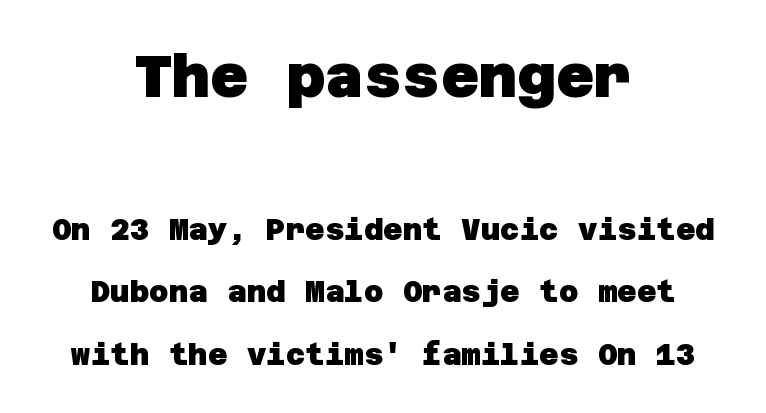
The image shows 59 px heavy sans-serif type; set centered, loose line spacing (2.08x), normal letter spacing, not underlined; the first (top) block is 1.97x larger; low stroke contrast and a large x-height.
